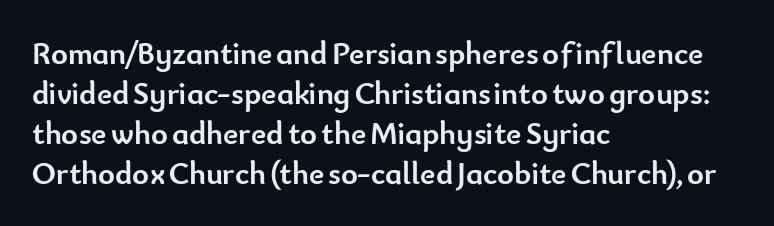
{"serif": "no", "italic": "no", "bold": "yes", "weight": "semibold", "width": "normal", "stroke_contrast": "low", "x_height": "small", "monospaced": "no", "underline": "no", "align": "left", "line_spacing": "normal", "line_spacing_ratio": 1.25, "letter_spacing": "normal", "letter_spacing_em": 0.0, "glyph_px": 32}
